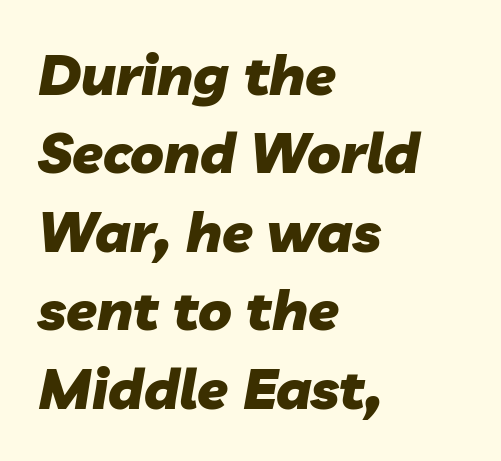
The image shows 56 px heavy type, italic (leaning right); set left-aligned, normal line spacing (1.4x), normal letter spacing, not underlined; low stroke contrast and a medium x-height.
